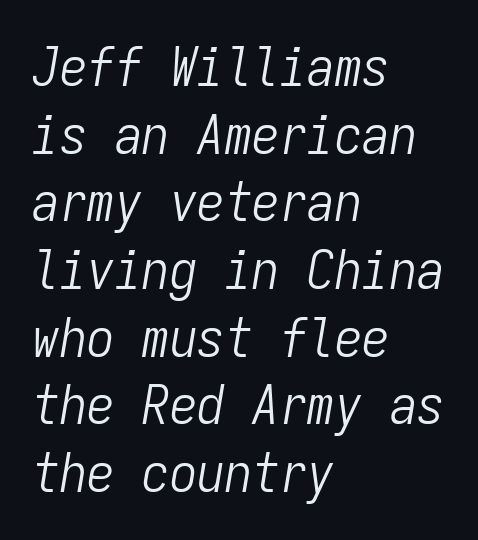
The image shows 55 px light, condensed type, italic (leaning right), monospaced; set left-aligned, line spacing 1.23x, normal letter spacing, not underlined; low stroke contrast and a medium x-height.
